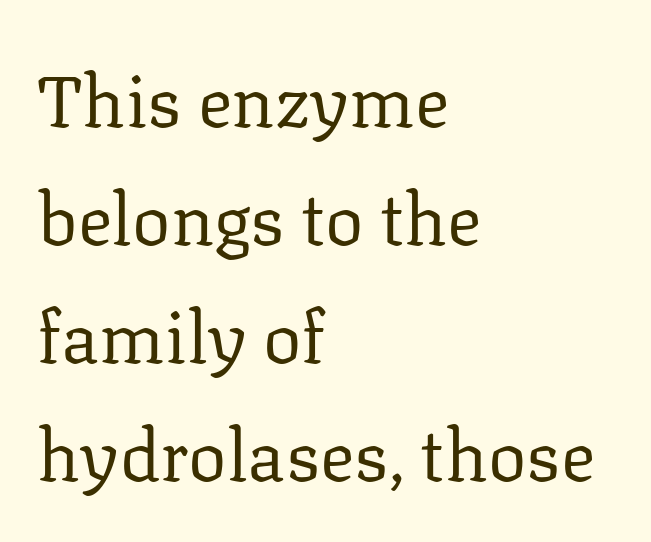
{"serif": "yes", "italic": "no", "bold": "no", "weight": "regular", "width": "normal", "stroke_contrast": "low", "x_height": "medium", "monospaced": "no", "underline": "no", "align": "left", "line_spacing": "normal", "line_spacing_ratio": 1.64, "letter_spacing": "normal", "letter_spacing_em": 0.0, "glyph_px": 72}
